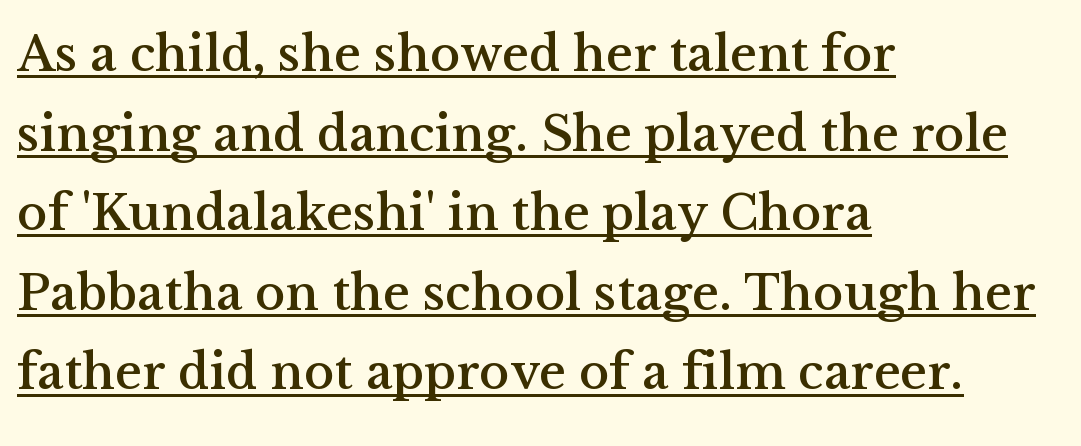
The image shows 51 px serif type, upright; set left-aligned, normal line spacing (1.56x), normal letter spacing, underlined; medium stroke contrast and a medium x-height.
